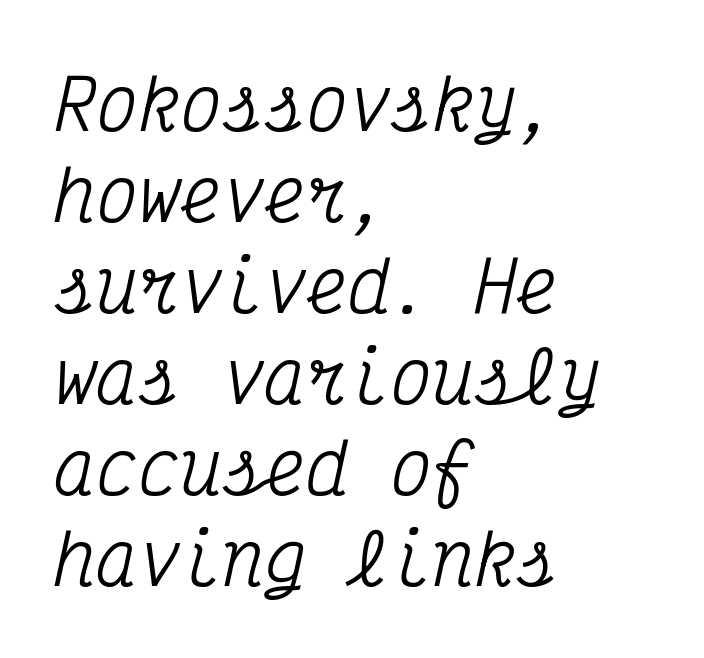
{"serif": "yes", "italic": "yes", "lean": "right", "slant_degrees": 12, "width": "condensed", "stroke_contrast": "medium", "x_height": "medium", "monospaced": "yes", "underline": "no", "align": "left", "line_spacing": "normal", "line_spacing_ratio": 1.3, "letter_spacing": "normal", "letter_spacing_em": 0.0, "glyph_px": 70}
